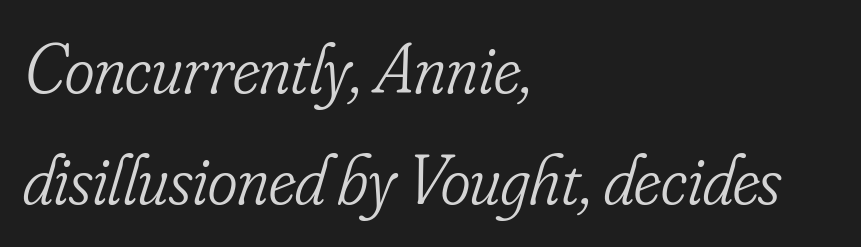
{"serif": "yes", "italic": "yes", "lean": "right", "slant_degrees": 16, "bold": "no", "weight": "light", "width": "condensed", "stroke_contrast": "low", "x_height": "small", "monospaced": "no", "underline": "no", "align": "left", "line_spacing": "normal", "line_spacing_ratio": 1.57, "letter_spacing": "normal", "letter_spacing_em": 0.0, "glyph_px": 71}
